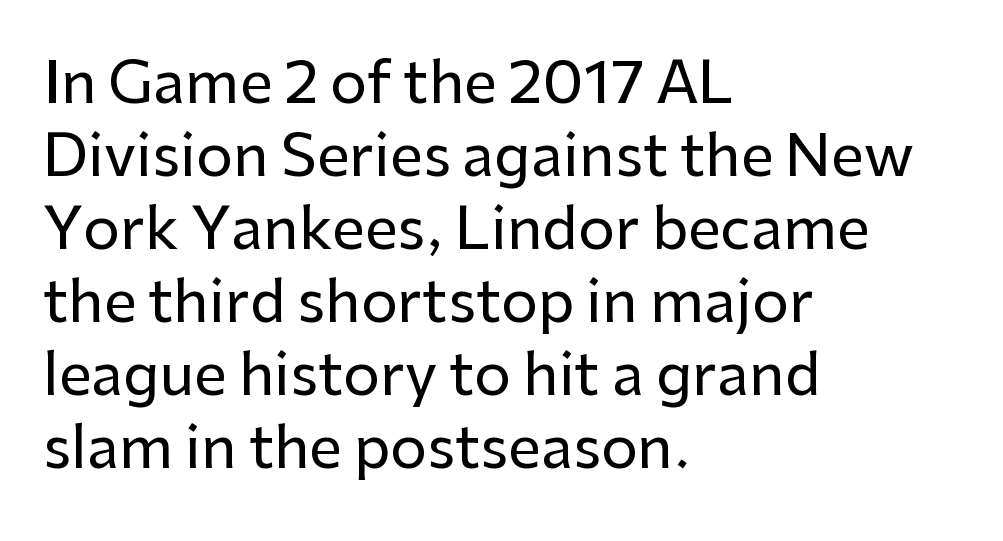
Q: Is the text italic (slanted)? A: No, it is upright.
Q: Is the typeface a serif or a sans-serif typeface? A: Sans-serif.
Q: Is the text underlined? A: No.
Q: How is the paragraph aligned? A: Left-aligned.
Q: Is the spacing between letters normal or unusually wide? A: Normal.
Q: Is the spacing between lines tight, normal or loose? A: Normal.
Q: Width (condensed, normal, or wide)? A: Normal.
Q: Stroke contrast? A: Low.
Q: x-height? A: Medium.
Q: Monospaced? A: No.
